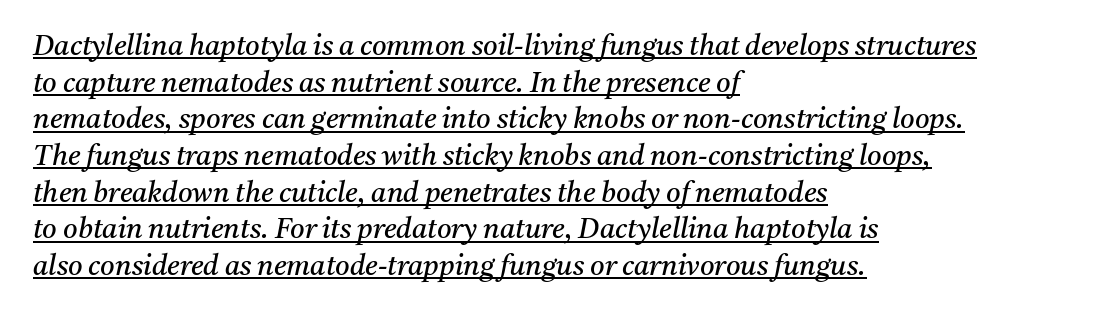
{"serif": "yes", "italic": "yes", "lean": "right", "slant_degrees": 11, "bold": "no", "weight": "regular", "width": "normal", "stroke_contrast": "medium", "x_height": "medium", "monospaced": "no", "underline": "yes", "align": "left", "line_spacing": "normal", "line_spacing_ratio": 1.31, "letter_spacing": "normal", "letter_spacing_em": 0.0, "glyph_px": 28}
